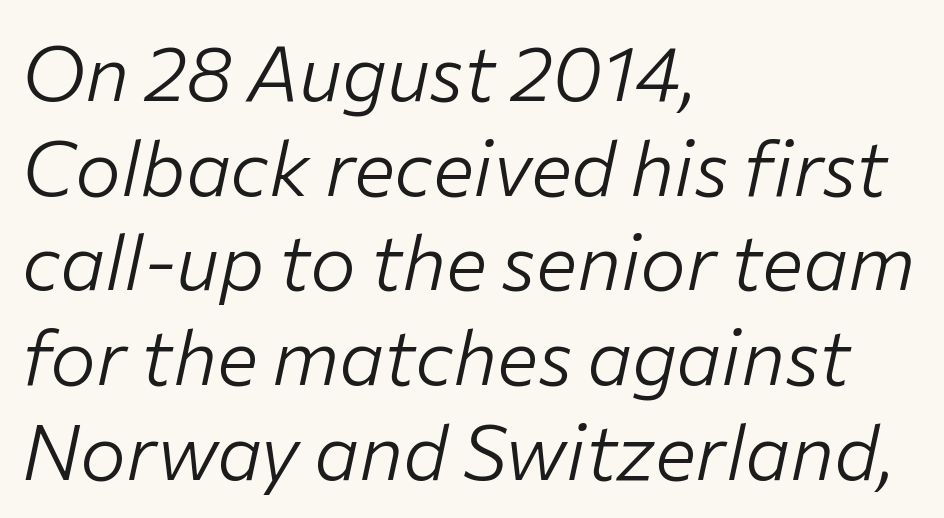
The face used here is rendered with its standard letterfit. Underline: absent. Is the block centered? No — it sits flush against the left margin. Observe the lean: these are italic letterforms. Letters have the restrained weight of plain body copy at most. Is this a fixed-width face? No — the glyphs have proportional, varying widths.
